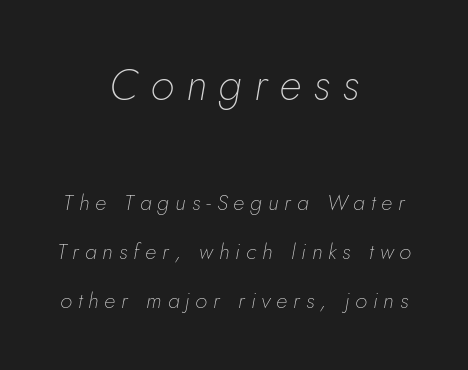
The image shows 44 px thin type, italic (leaning right); set centered, loose line spacing (2.24x), unusually wide letter spacing (+0.27 em), not underlined; the first (top) block is 2.0x larger; low stroke contrast and a small x-height.
